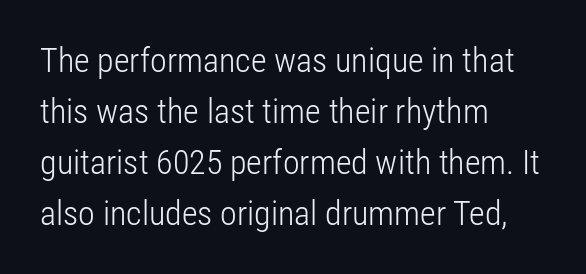
Varying glyph widths throughout — classic text-font behaviour. Nobody touched the tracking dial on this one. Short and long lines alike share a common starting point at left. Beneath every word, the page is bare. The type sits square on the baseline with zero lean.
